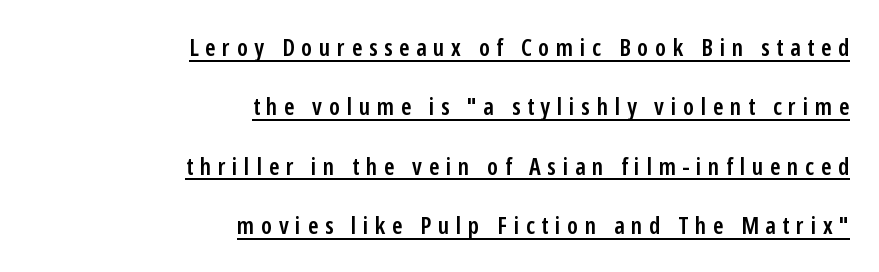
The image shows 24 px text type, upright; set right-aligned, loose line spacing (2.47x), unusually wide letter spacing (+0.28 em), underlined.
